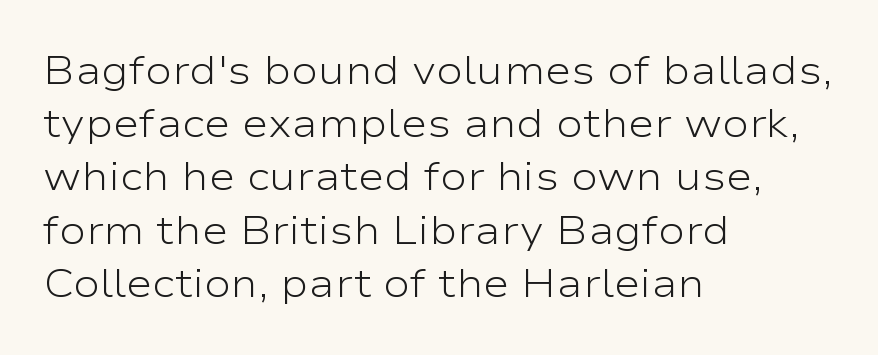
Q: Is the text bold? A: No.
Q: Is the text italic (slanted)? A: No, it is upright.
Q: Is the typeface a serif or a sans-serif typeface? A: Sans-serif.
Q: Is the text underlined? A: No.
Q: How is the paragraph aligned? A: Left-aligned.
Q: Is the spacing between letters normal or unusually wide? A: Normal.
Q: Is the spacing between lines tight, normal or loose? A: Normal.
Q: Width (condensed, normal, or wide)? A: Wide.
Q: Stroke contrast? A: Low.
Q: x-height? A: Medium.
Q: Monospaced? A: No.
